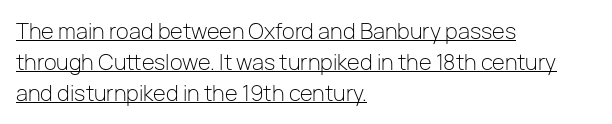
In designer terms, the underline attribute is active on this setting. Compared with a centered layout, this one pins lines to the left instead. Leading: standard. The letterforms sit at book weight or below. The horizontal fit of the characters is conventional and even.
